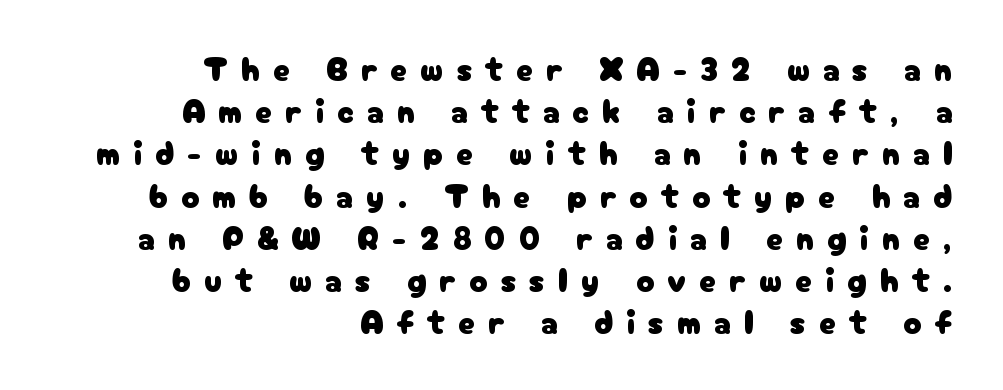
The rag falls on the left side of this text block. No feet cap the strokes, marking this as sans-serif type. You could not count columns in this text — the font is proportionally spaced. You could only call the tracking loose — the letters float apart. The lettering holds an erect, upright posture throughout. Students, observe: this is what conventionally led text looks like.
